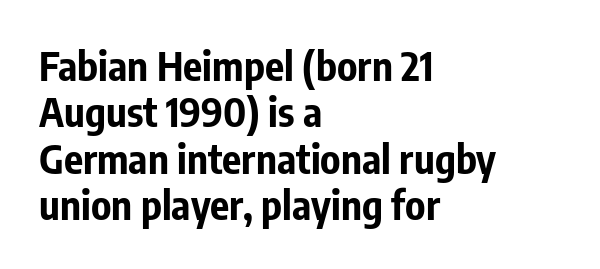
Q: Is the text bold? A: Yes.
Q: Is the text italic (slanted)? A: No, it is upright.
Q: Is the typeface a serif or a sans-serif typeface? A: Sans-serif.
Q: Is the text underlined? A: No.
Q: How is the paragraph aligned? A: Left-aligned.
Q: Is the spacing between letters normal or unusually wide? A: Normal.
Q: Width (condensed, normal, or wide)? A: Condensed.
Q: Stroke contrast? A: Low.
Q: x-height? A: Medium.
Q: Monospaced? A: No.
